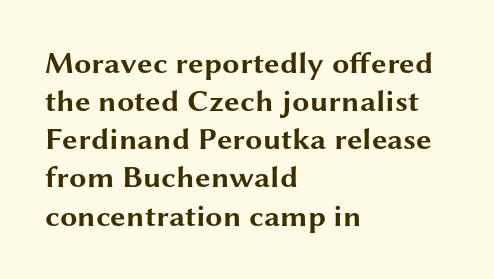
You could not count columns in this text — the font is proportionally spaced. Unlike italic type, these characters show no tilt at all. Heavy, bold letterforms. The string is rendered with underlining switched off.
